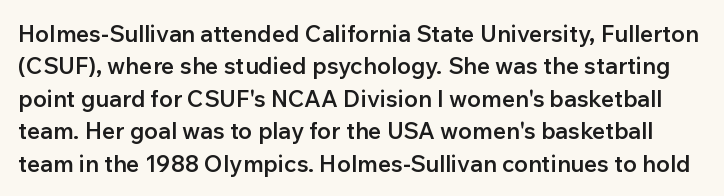
The letters stand upright; this is a roman face. Rows of type keep a routine distance in the vertical direction. This rendering leaves character spacing at its baseline value. Has an underline been added? It has not. Notice the strokes are somewhat thickened but not fully heavy: this is a semibold.
